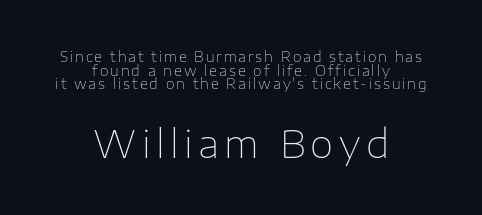
The image shows 38 px thin sans-serif type, upright; set centered, tight line spacing (0.97x), not underlined; the second (bottom) block is 2.71x larger; low stroke contrast and a medium x-height.
